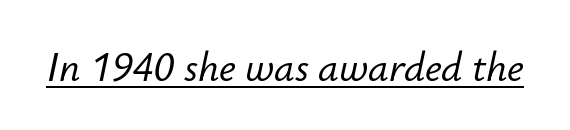
Short note: letters normally spaced. Each letter keeps its own natural width here, so spacing adapts to shape. Style check: oblique. Underline: present.
